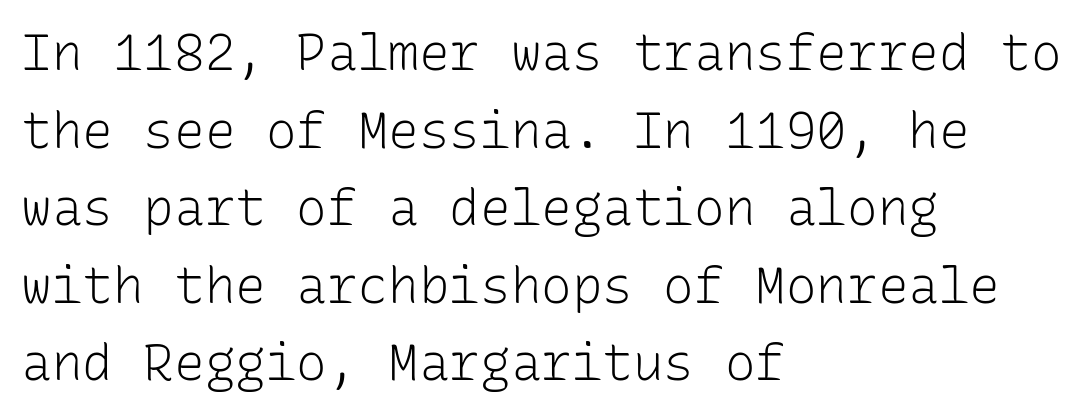
{"serif": "no", "italic": "no", "bold": "no", "weight": "light", "width": "normal", "stroke_contrast": "low", "x_height": "medium", "monospaced": "yes", "underline": "no", "align": "left", "line_spacing": "normal", "line_spacing_ratio": 1.52, "letter_spacing": "normal", "letter_spacing_em": 0.0, "glyph_px": 51}
